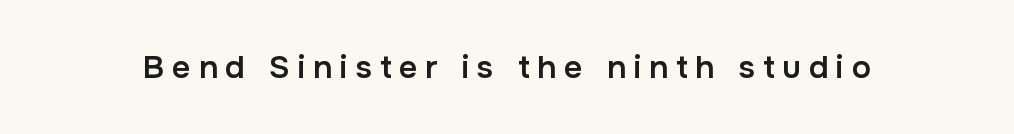
No word sits above an underline. Examine the stroke ends and you'll find no serifs. Note the varied advance widths — an 'i' is clearly narrower than an 'm'. Display-style spreading of the glyphs; the letterfit is very open.
